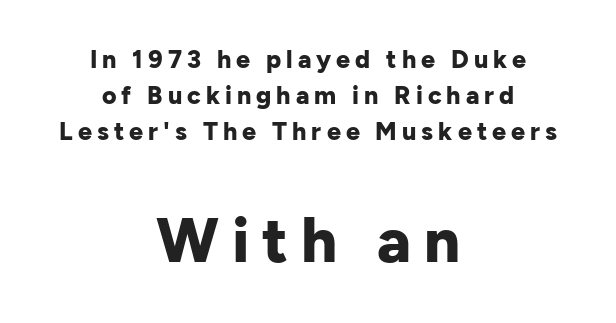
The image shows 63 px bold sans-serif type, upright; set centered, normal line spacing (1.44x), unusually wide letter spacing (+0.2 em), not underlined; the second (bottom) block is 2.52x larger; low stroke contrast and a medium x-height.
